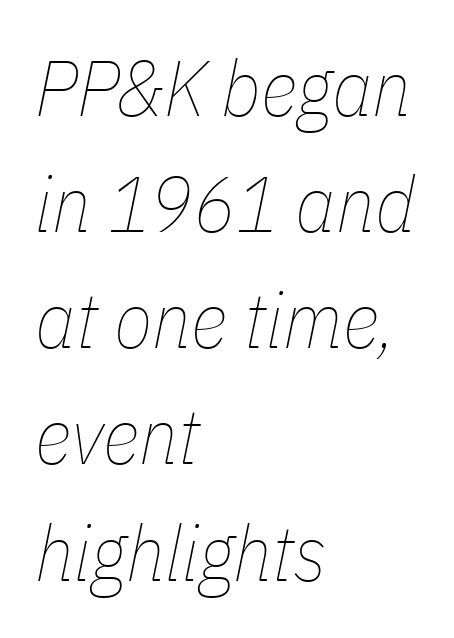
Q: Is the text bold? A: No.
Q: Is the text italic (slanted)? A: Yes, it leans right by about 11 degrees.
Q: Is the text underlined? A: No.
Q: How is the paragraph aligned? A: Left-aligned.
Q: Is the spacing between letters normal or unusually wide? A: Normal.
Q: Is the spacing between lines tight, normal or loose? A: Normal.
Q: Width (condensed, normal, or wide)? A: Condensed.
Q: Stroke contrast? A: Low.
Q: x-height? A: Medium.
Q: Monospaced? A: No.
